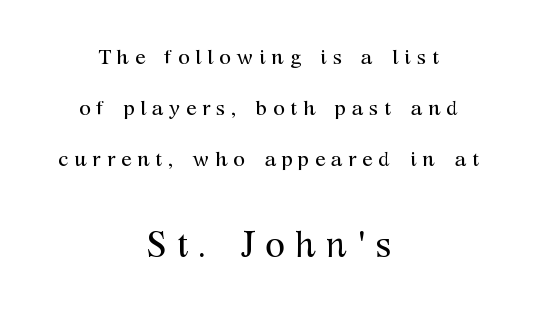
Q: Is the text bold? A: No.
Q: Is the text italic (slanted)? A: No, it is upright.
Q: Is the typeface a serif or a sans-serif typeface? A: Serif.
Q: Is the text underlined? A: No.
Q: How is the paragraph aligned? A: Centered.
Q: Is the spacing between letters normal or unusually wide? A: Unusually wide.
Q: Is the spacing between lines tight, normal or loose? A: Loose.
Q: Which block of text is set in a larger size, the first (top) or the second (bottom)? A: The second (bottom) one.
Q: Width (condensed, normal, or wide)? A: Normal.
Q: Stroke contrast? A: Medium.
Q: x-height? A: Medium.
Q: Monospaced? A: No.
